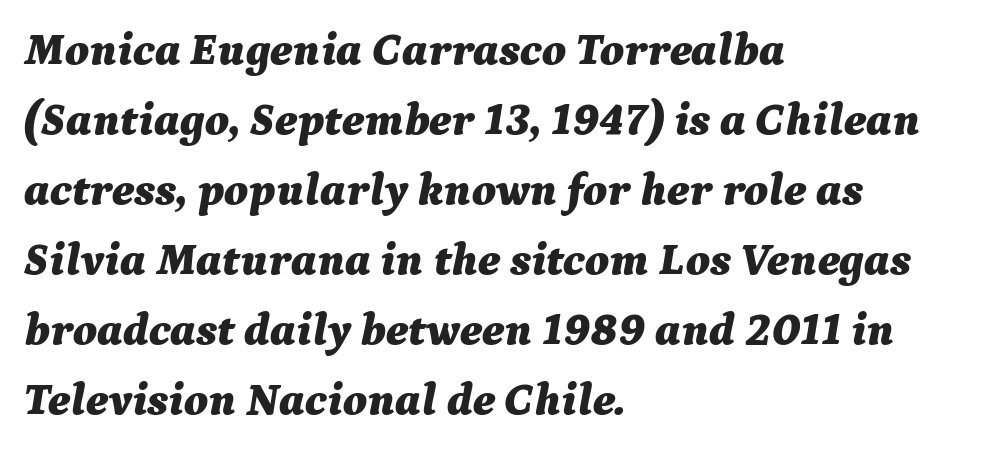
Q: Is the text bold? A: Yes.
Q: Is the text italic (slanted)? A: Yes, it leans right by about 9 degrees.
Q: Is the text underlined? A: No.
Q: How is the paragraph aligned? A: Left-aligned.
Q: Is the spacing between letters normal or unusually wide? A: Normal.
Q: Is the spacing between lines tight, normal or loose? A: Normal.
Q: Width (condensed, normal, or wide)? A: Normal.
Q: Stroke contrast? A: Medium.
Q: x-height? A: Medium.
Q: Monospaced? A: No.
